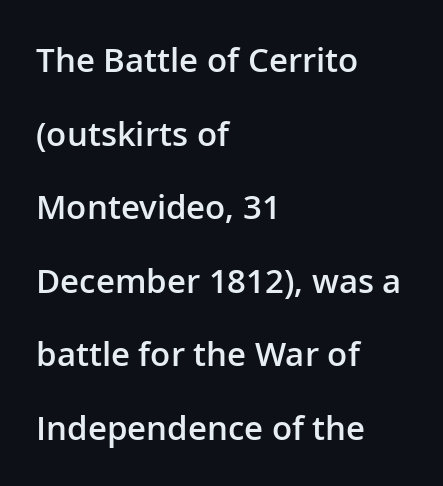
{"serif": "no", "italic": "no", "bold": "semi", "weight": "semibold", "width": "normal", "stroke_contrast": "low", "x_height": "medium", "monospaced": "no", "underline": "no", "align": "left", "line_spacing": "loose", "line_spacing_ratio": 2.23, "letter_spacing": "normal", "letter_spacing_em": 0.0, "glyph_px": 33}
